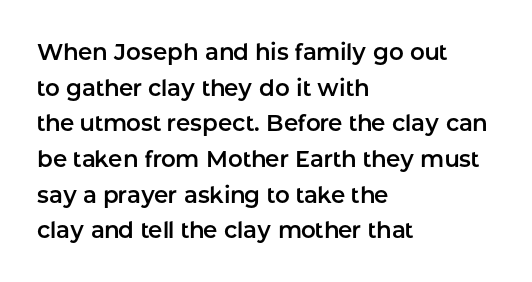
Q: Is the text italic (slanted)? A: No, it is upright.
Q: Is the text underlined? A: No.
Q: How is the paragraph aligned? A: Left-aligned.
Q: Is the spacing between letters normal or unusually wide? A: Normal.
Q: Is the spacing between lines tight, normal or loose? A: Normal.
